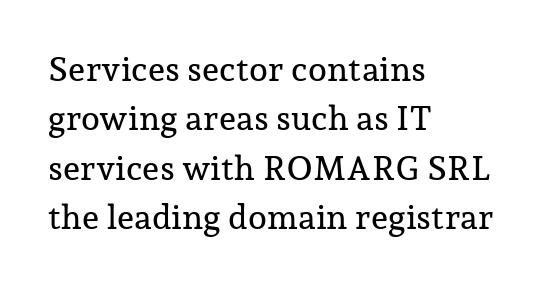
{"serif": "yes", "italic": "no", "width": "normal", "stroke_contrast": "low", "x_height": "medium", "monospaced": "no", "underline": "no", "align": "left", "line_spacing": "normal", "line_spacing_ratio": 1.45, "letter_spacing": "normal", "letter_spacing_em": 0.0, "glyph_px": 34}
